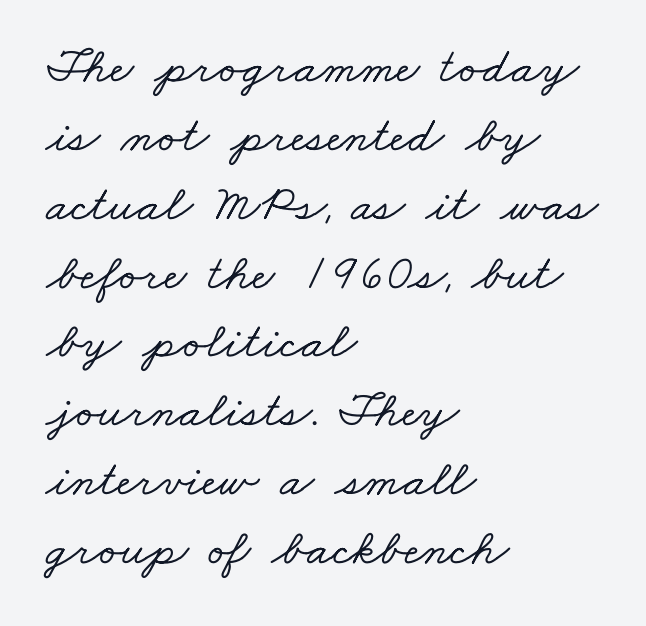
{"serif": "yes", "width": "wide", "stroke_contrast": "low", "x_height": "small", "monospaced": "no", "underline": "no", "align": "left", "line_spacing": "normal", "line_spacing_ratio": 1.35, "letter_spacing": "normal", "letter_spacing_em": 0.0, "glyph_px": 51}
